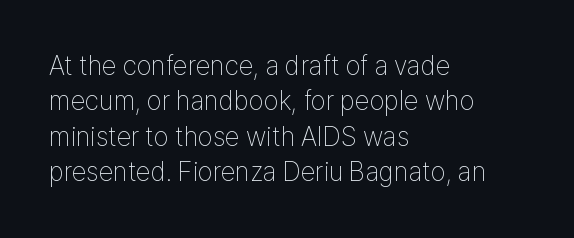
Q: Is the text bold? A: No.
Q: Is the text italic (slanted)? A: No, it is upright.
Q: Is the text underlined? A: No.
Q: How is the paragraph aligned? A: Left-aligned.
Q: Is the spacing between letters normal or unusually wide? A: Normal.
Q: Is the spacing between lines tight, normal or loose? A: Normal.
